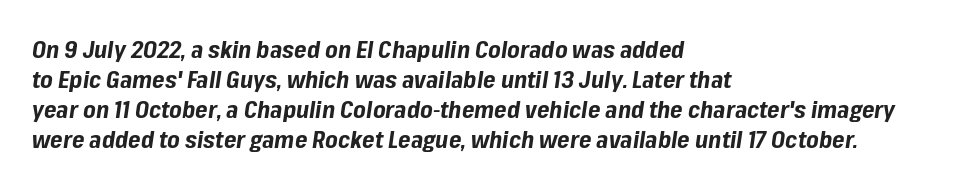
The image shows 24 px bold type, italic (leaning right); set left-aligned, normal line spacing (1.25x), normal letter spacing, not underlined.
